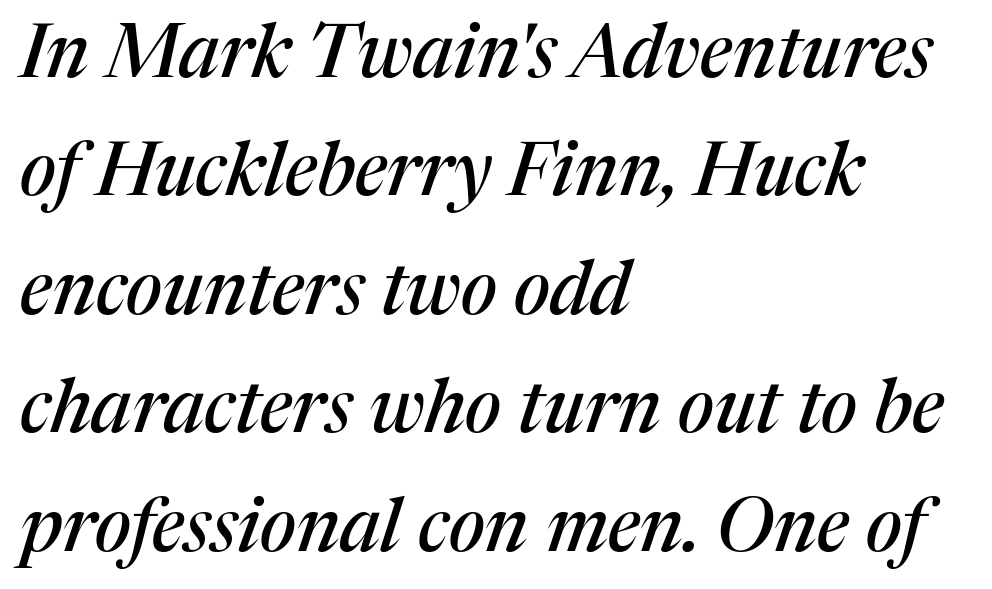
The type is set solid horizontally, with unmodified tracking. Alignment: flush left. Looks like regular typesetting: each glyph gets only the width it needs. The designer went with a serif here, giving each stem small feet. The words here are not underlined. Horizontal bands of white between lines are of average thickness.
